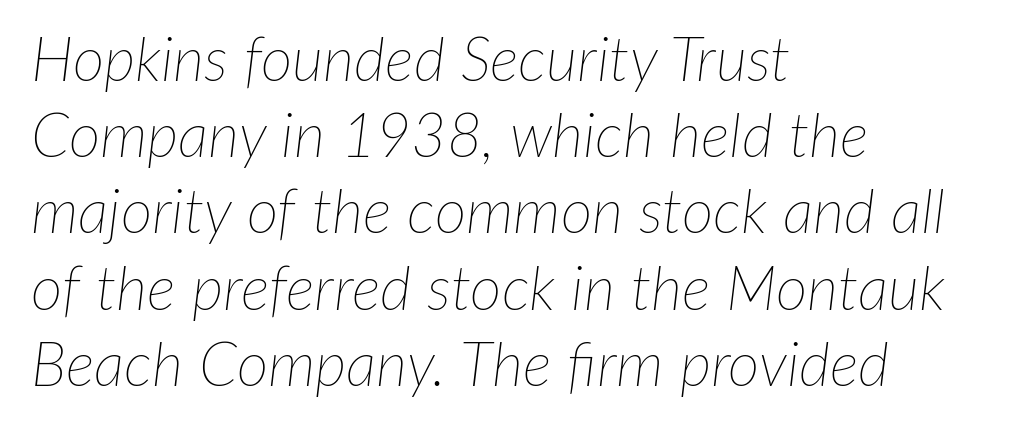
{"italic": "yes", "lean": "right", "slant_degrees": 7, "bold": "no", "weight": "thin", "width": "normal", "stroke_contrast": "low", "x_height": "medium", "monospaced": "no", "underline": "no", "align": "left", "line_spacing": "normal", "line_spacing_ratio": 1.25, "letter_spacing": "normal", "letter_spacing_em": 0.0, "glyph_px": 61}
